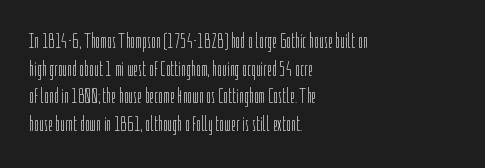
{"italic": "no", "bold": "no", "underline": "no", "align": "left", "line_spacing": "normal", "line_spacing_ratio": 1.32, "letter_spacing": "normal", "letter_spacing_em": 0.0, "glyph_px": 21}
